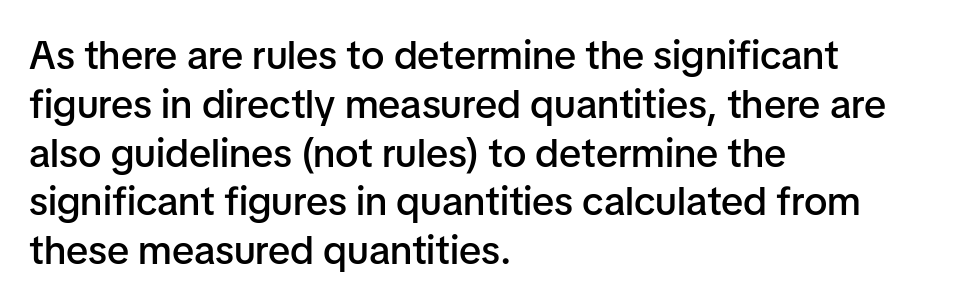
Underlining? Definitely not there. Summary of weight: moderately heavy, a semibold. Between one letter and the next there's only the usual sliver of space. Examine the stroke ends and you'll find no serifs. Do the letters lean? They stand straight.
